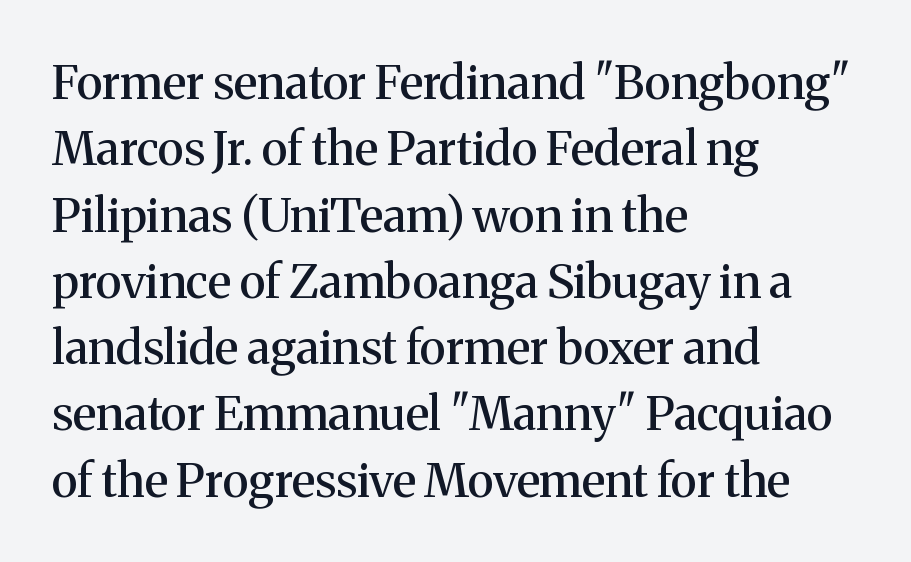
Q: Is the text italic (slanted)? A: No, it is upright.
Q: Is the typeface a serif or a sans-serif typeface? A: Serif.
Q: Is the text underlined? A: No.
Q: How is the paragraph aligned? A: Left-aligned.
Q: Is the spacing between letters normal or unusually wide? A: Normal.
Q: Is the spacing between lines tight, normal or loose? A: Normal.
Q: Width (condensed, normal, or wide)? A: Normal.
Q: Stroke contrast? A: Medium.
Q: x-height? A: Medium.
Q: Monospaced? A: No.
